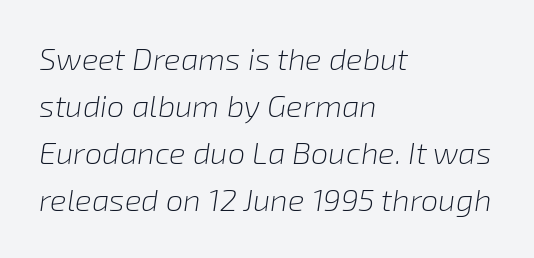
Q: Is the text bold? A: No.
Q: Is the text italic (slanted)? A: Yes, it leans right by about 8 degrees.
Q: Is the text underlined? A: No.
Q: How is the paragraph aligned? A: Left-aligned.
Q: Is the spacing between letters normal or unusually wide? A: Normal.
Q: Is the spacing between lines tight, normal or loose? A: Normal.
Q: Width (condensed, normal, or wide)? A: Normal.
Q: Stroke contrast? A: Low.
Q: x-height? A: Medium.
Q: Monospaced? A: No.
